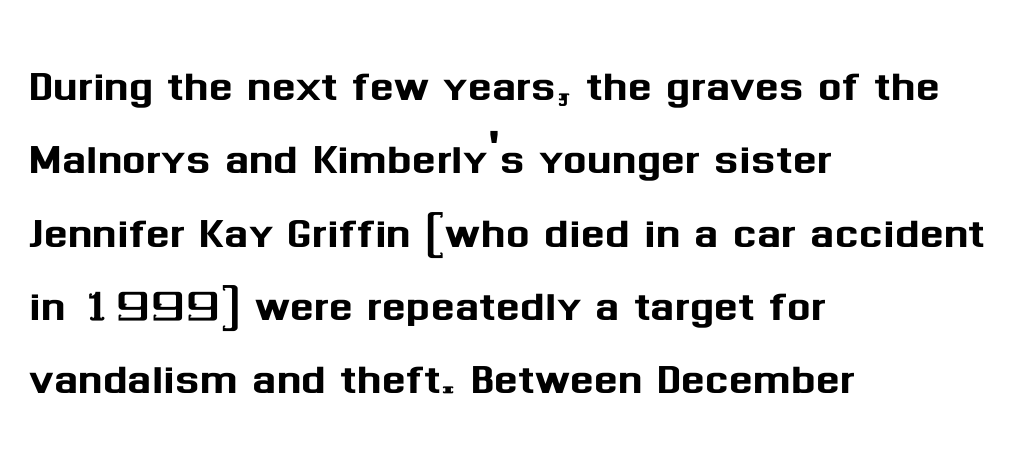
Q: Is the text italic (slanted)? A: No, it is upright.
Q: Is the typeface a serif or a sans-serif typeface? A: Sans-serif.
Q: Is the text underlined? A: No.
Q: How is the paragraph aligned? A: Left-aligned.
Q: Is the spacing between letters normal or unusually wide? A: Normal.
Q: Is the spacing between lines tight, normal or loose? A: Normal.
Q: Width (condensed, normal, or wide)? A: Normal.
Q: Stroke contrast? A: Medium.
Q: x-height? A: Medium.
Q: Monospaced? A: No.
